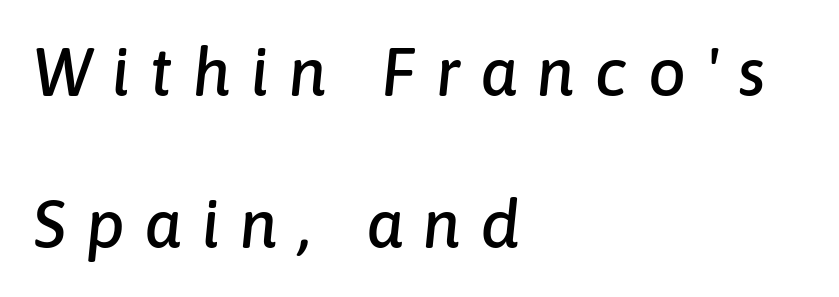
{"italic": "yes", "lean": "right", "slant_degrees": 6, "width": "normal", "stroke_contrast": "low", "x_height": "medium", "monospaced": "no", "underline": "no", "align": "left", "line_spacing": "loose", "line_spacing_ratio": 2.27, "letter_spacing": "wide", "letter_spacing_em": 0.3, "glyph_px": 67}
